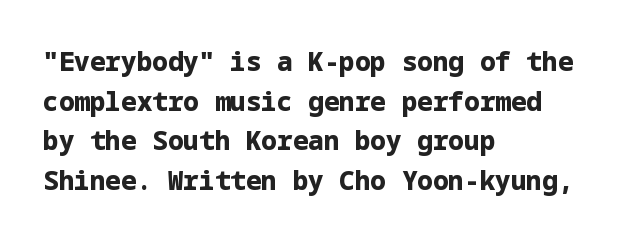
Line spacing here is normal. Words float on clear page, feet unadorned. Each glyph is drawn with heavy, bold strokes. There is no visible air inserted between adjacent glyphs. These lines are set flush left with a ragged right edge. This is roman type, the default non-slanted kind.
